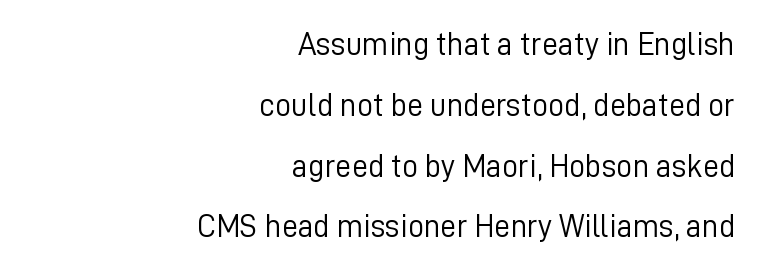
Q: Is the text bold? A: No.
Q: Is the text italic (slanted)? A: No, it is upright.
Q: Is the typeface a serif or a sans-serif typeface? A: Sans-serif.
Q: Is the text underlined? A: No.
Q: How is the paragraph aligned? A: Right-aligned.
Q: Is the spacing between letters normal or unusually wide? A: Normal.
Q: Is the spacing between lines tight, normal or loose? A: Loose.
Q: Width (condensed, normal, or wide)? A: Normal.
Q: Stroke contrast? A: Low.
Q: x-height? A: Medium.
Q: Monospaced? A: No.
